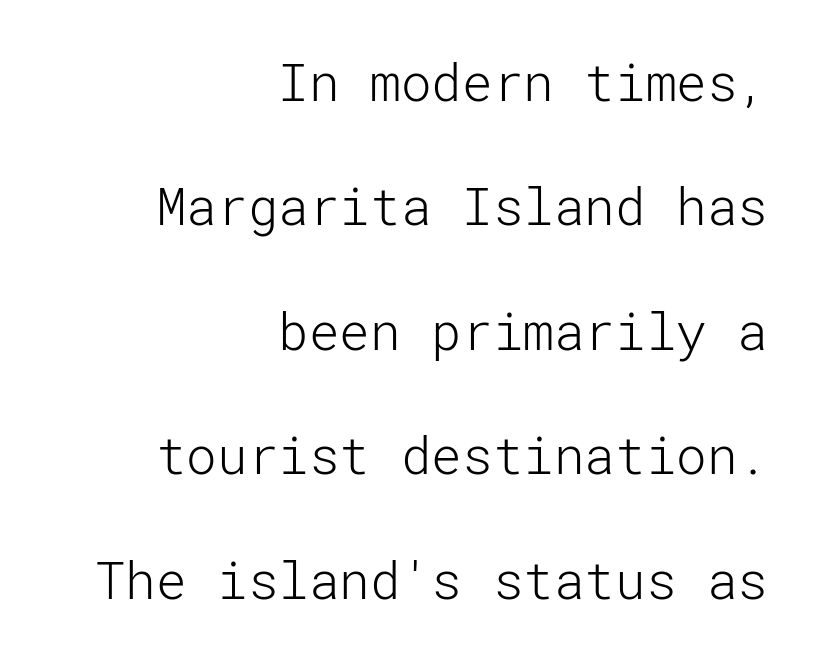
The image shows 51 px light sans-serif type, upright; set right-aligned, loose line spacing (2.44x), normal letter spacing, not underlined; low stroke contrast and a medium x-height.
